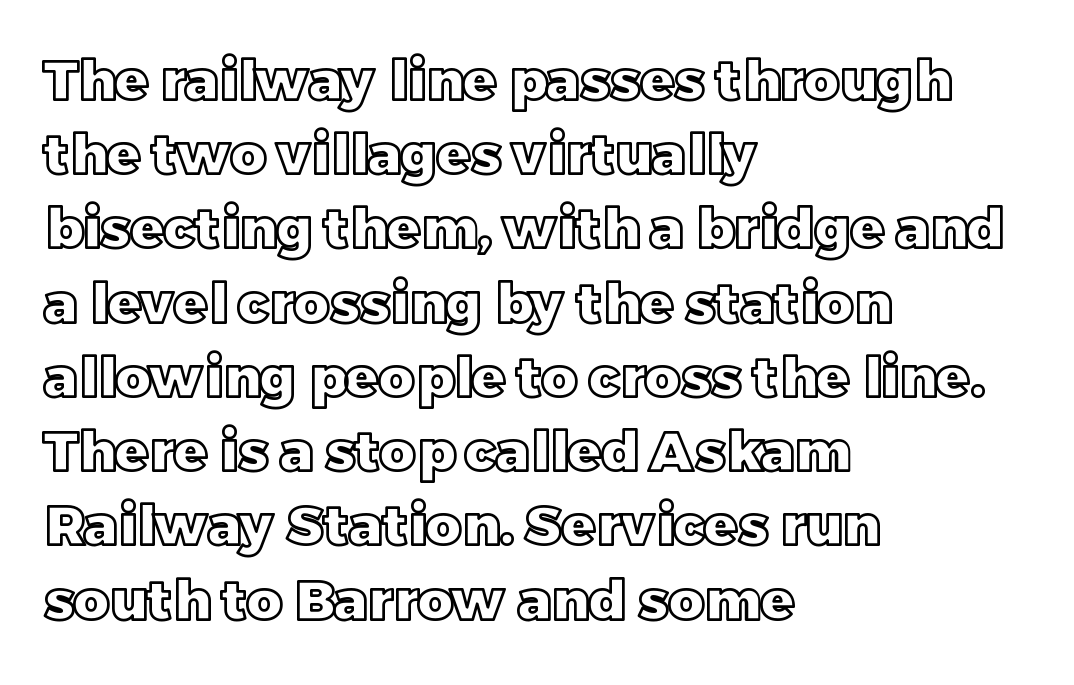
The image shows 55 px text type, upright; set left-aligned, normal line spacing (1.35x), normal letter spacing, not underlined; a large x-height.
